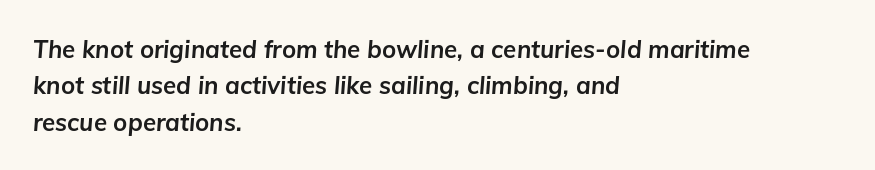
The image shows 24 px bold type, italic (leaning right); set left-aligned, normal line spacing (1.52x), normal letter spacing, not underlined.
